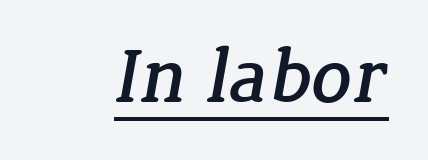
Q: Is the typeface a serif or a sans-serif typeface? A: Serif.
Q: Is the text underlined? A: Yes.
Q: Is the spacing between letters normal or unusually wide? A: Normal.
Q: Width (condensed, normal, or wide)? A: Normal.
Q: Stroke contrast? A: Low.
Q: x-height? A: Medium.
Q: Monospaced? A: No.
